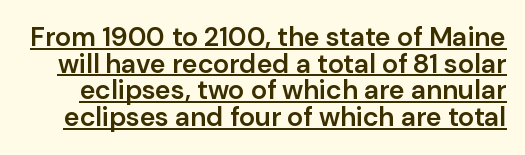
The block of text is dense from top to bottom, with scant space between rows. These words are printed semibold, heavier than regular yet not bold. The sample's only ornament is a line tracing under the words. Students, note that the glyphs here touch the page at normal intervals. A roman cut, with each character standing at attention.
